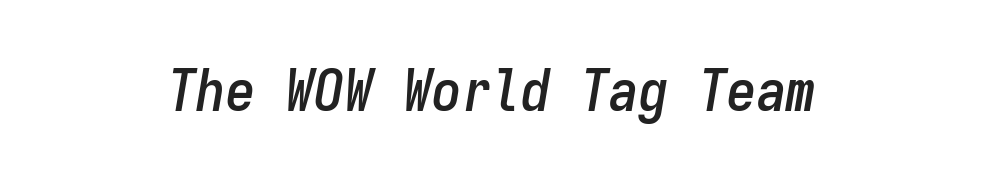
Q: Is the text italic (slanted)? A: Yes, it leans right by about 9 degrees.
Q: Is the text underlined? A: No.
Q: How is the paragraph aligned? A: Centered.
Q: Is the spacing between letters normal or unusually wide? A: Normal.
Q: Width (condensed, normal, or wide)? A: Condensed.
Q: Stroke contrast? A: Low.
Q: x-height? A: Medium.
Q: Monospaced? A: Yes.
